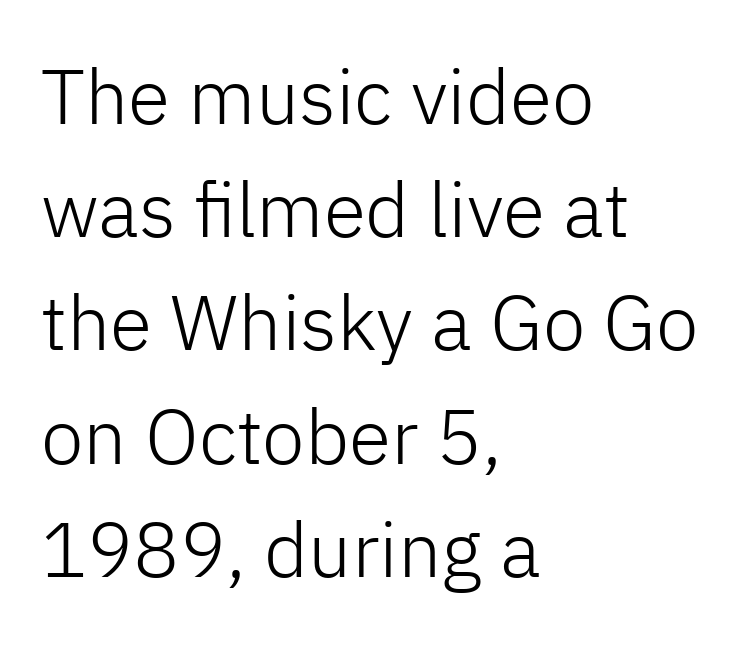
{"serif": "no", "italic": "no", "bold": "no", "weight": "light", "width": "normal", "stroke_contrast": "low", "x_height": "medium", "monospaced": "no", "underline": "no", "align": "left", "line_spacing": "normal", "line_spacing_ratio": 1.47, "letter_spacing": "normal", "letter_spacing_em": 0.0, "glyph_px": 77}
